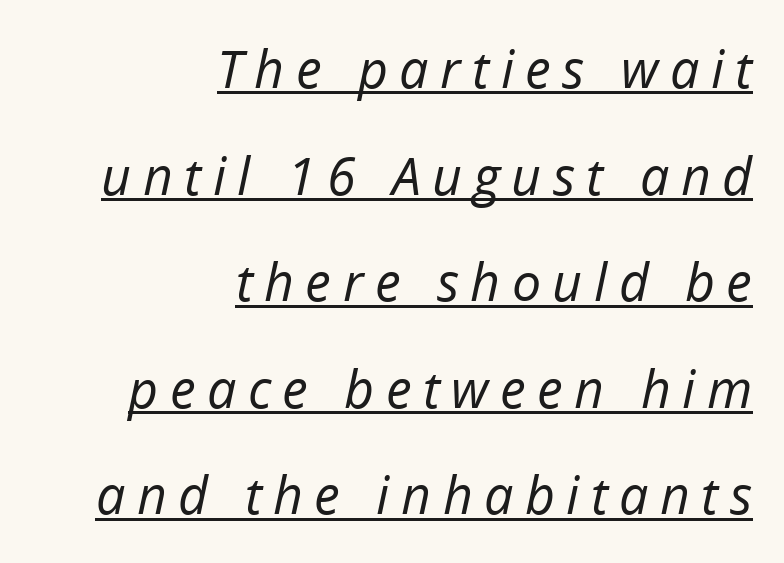
{"italic": "yes", "lean": "right", "slant_degrees": 12, "bold": "no", "weight": "regular", "width": "normal", "stroke_contrast": "low", "x_height": "medium", "monospaced": "no", "underline": "yes", "align": "right", "line_spacing": "loose", "line_spacing_ratio": 2.05, "letter_spacing": "wide", "letter_spacing_em": 0.22, "glyph_px": 52}
